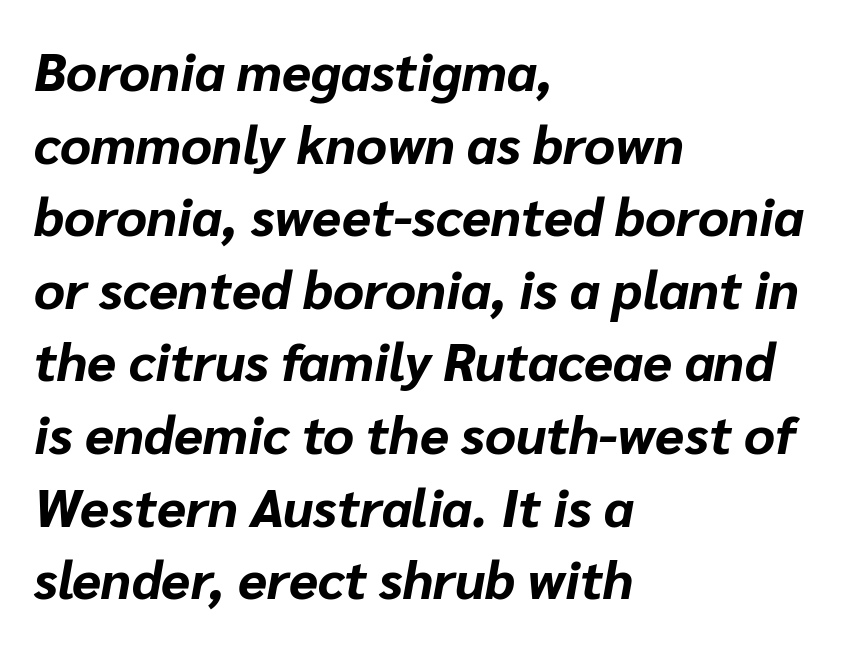
The image shows 53 px bold type, italic (leaning right); set left-aligned, normal line spacing (1.37x), normal letter spacing, not underlined; low stroke contrast and a medium x-height.
